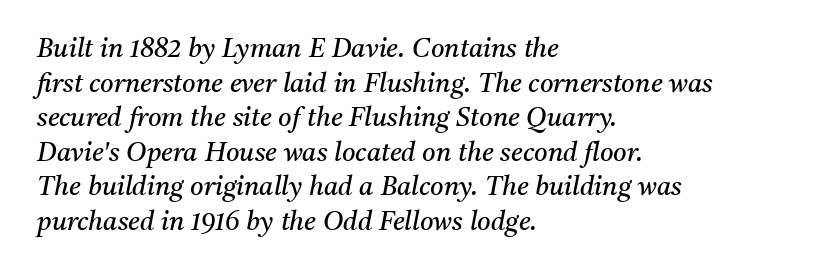
Q: Is the text bold? A: No.
Q: Is the text italic (slanted)? A: Yes, it leans right by about 11 degrees.
Q: Is the text underlined? A: No.
Q: How is the paragraph aligned? A: Left-aligned.
Q: Is the spacing between letters normal or unusually wide? A: Normal.
Q: Is the spacing between lines tight, normal or loose? A: Normal.
